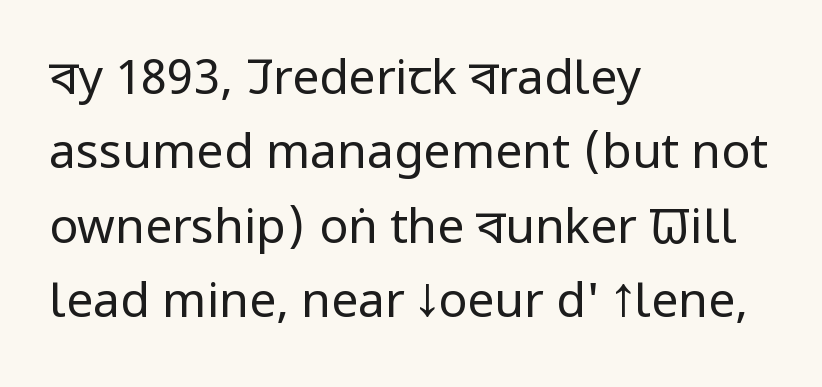
Q: Is the text bold? A: No.
Q: Is the text italic (slanted)? A: No, it is upright.
Q: Is the typeface a serif or a sans-serif typeface? A: Sans-serif.
Q: Is the text underlined? A: No.
Q: How is the paragraph aligned? A: Left-aligned.
Q: Is the spacing between letters normal or unusually wide? A: Normal.
Q: Is the spacing between lines tight, normal or loose? A: Normal.
Q: Width (condensed, normal, or wide)? A: Condensed.
Q: Stroke contrast? A: Low.
Q: x-height? A: Large.
Q: Monospaced? A: No.
